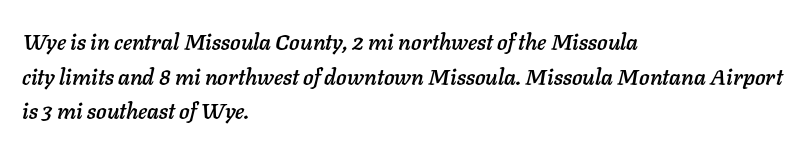
The image shows 22 px text type, italic (leaning right); set left-aligned, normal line spacing (1.57x), normal letter spacing, not underlined.
